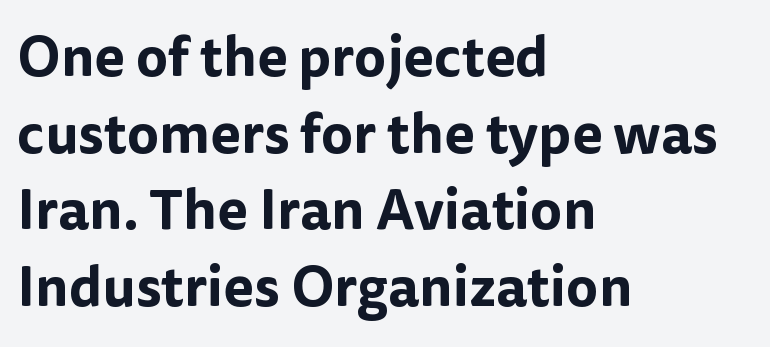
{"serif": "no", "italic": "no", "width": "normal", "stroke_contrast": "low", "x_height": "medium", "monospaced": "no", "underline": "no", "align": "left", "line_spacing": "normal", "line_spacing_ratio": 1.37, "letter_spacing": "normal", "letter_spacing_em": 0.0, "glyph_px": 56}
